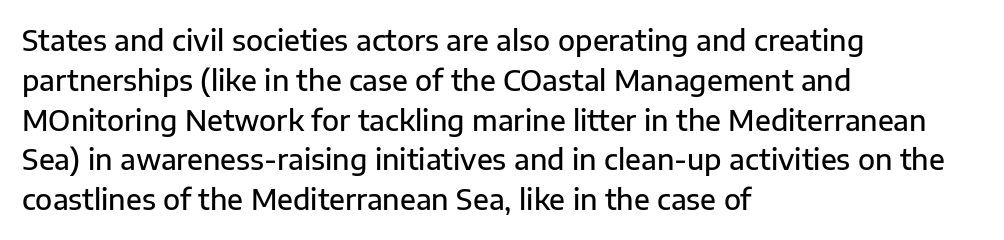
The image shows 28 px semibold sans-serif type, upright; set left-aligned, normal line spacing (1.42x), normal letter spacing, not underlined; low stroke contrast and a medium x-height.
